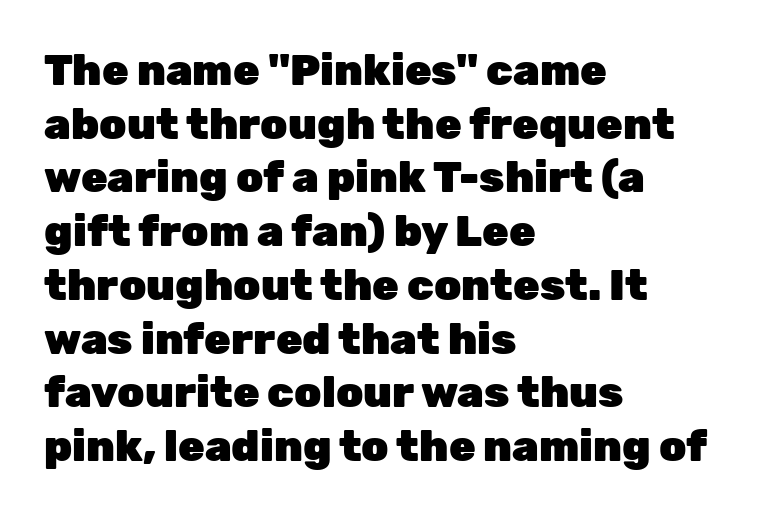
The image shows 43 px heavy sans-serif type, upright; set left-aligned, normal line spacing (1.25x), normal letter spacing, not underlined; low stroke contrast and a medium x-height.
